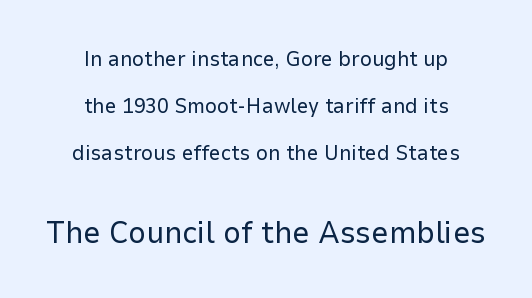
Q: Is the text bold? A: No.
Q: Is the text italic (slanted)? A: No, it is upright.
Q: Is the typeface a serif or a sans-serif typeface? A: Sans-serif.
Q: Is the text underlined? A: No.
Q: How is the paragraph aligned? A: Centered.
Q: Is the spacing between letters normal or unusually wide? A: Normal.
Q: Is the spacing between lines tight, normal or loose? A: Loose.
Q: Which block of text is set in a larger size, the first (top) or the second (bottom)? A: The second (bottom) one.
Q: Width (condensed, normal, or wide)? A: Normal.
Q: Stroke contrast? A: Low.
Q: x-height? A: Medium.
Q: Monospaced? A: No.
